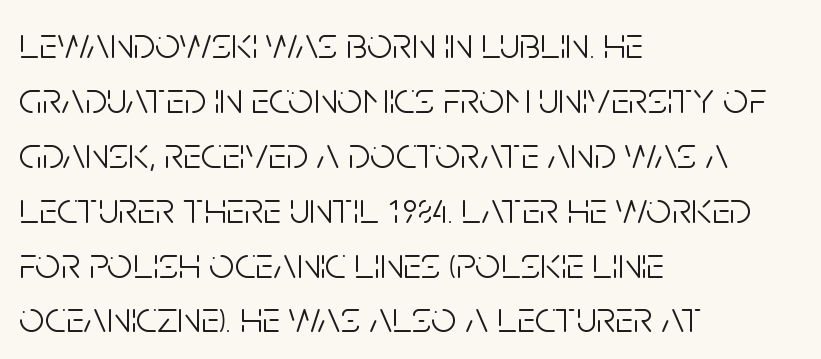
Character widths vary here, with narrow letters taking less room than wide ones. Where is the straight margin? On the left. Every character sits straight up, as roman type does. The letters sit at their default tracking, neither squeezed nor spread. Letters rest on an invisible, unmarked baseline. Vertical stems look standard width or narrower in stroke.
